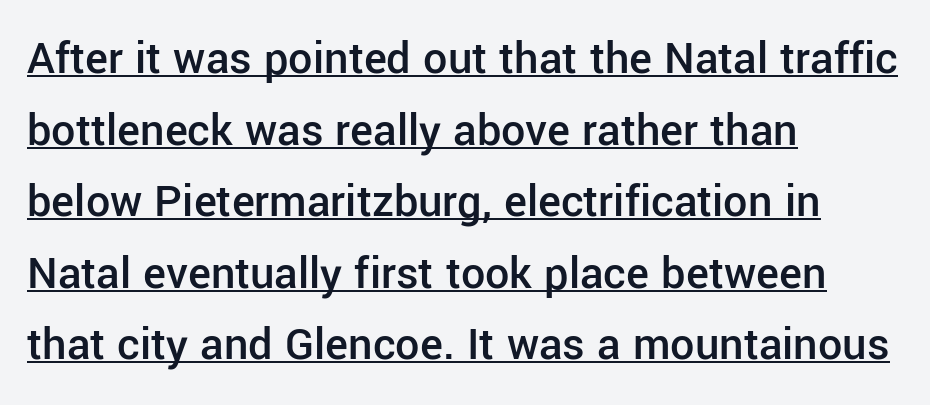
Look at the bottom of the vertical strokes: they stop flat, with no serifs. You could not count columns in this text — the font is proportionally spaced. Normally led — the rows are evenly, conventionally spaced. The letters stand straight up with perfectly vertical stems. Line beginnings align vertically; line endings do not. Each word holds together tightly as a unit, with standard inter-letter gaps.
